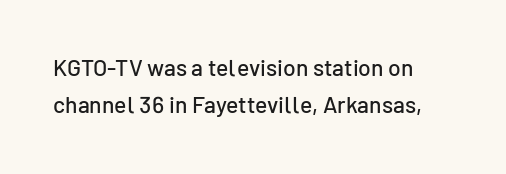
This rendering leaves character spacing at its baseline value. This rendering features lettering with no underline. Posture: upright roman. The block of text has a typical density, with ordinary space between rows.
